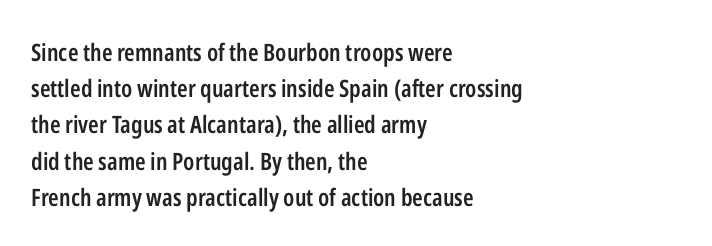
{"italic": "no", "bold": "semi", "underline": "no", "align": "left", "line_spacing": "normal", "line_spacing_ratio": 1.51, "letter_spacing": "normal", "letter_spacing_em": 0.0, "glyph_px": 24}
